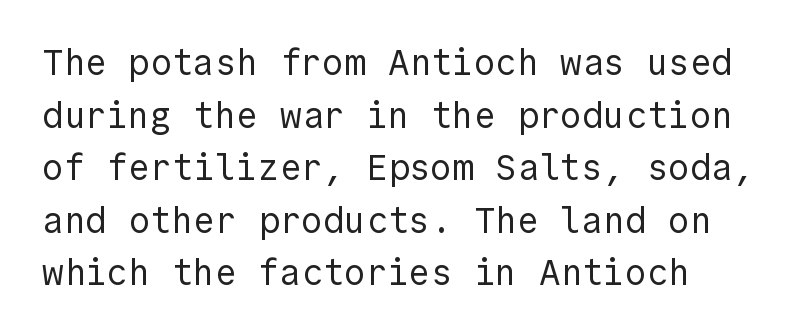
{"serif": "no", "italic": "no", "bold": "no", "weight": "regular", "width": "normal", "x_height": "medium", "underline": "no", "align": "left", "line_spacing": "normal", "line_spacing_ratio": 1.46, "letter_spacing": "normal", "letter_spacing_em": 0.0, "glyph_px": 36}
